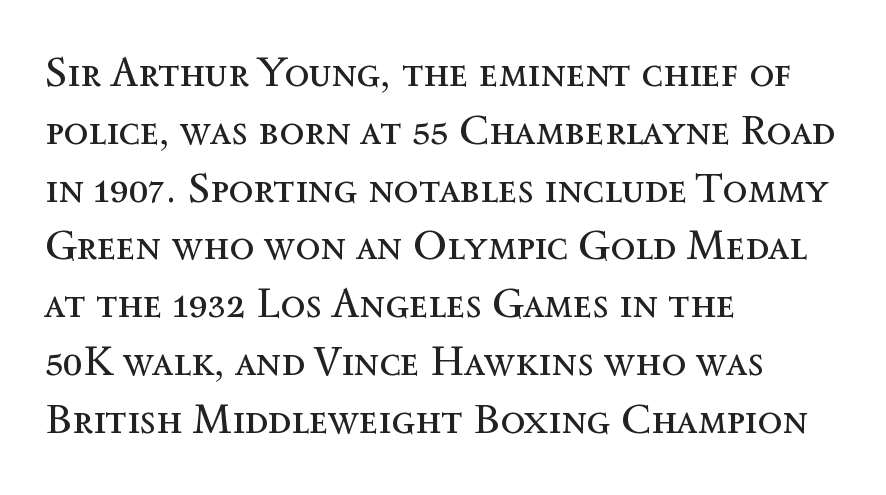
Q: Is the text bold? A: No.
Q: Is the text italic (slanted)? A: No, it is upright.
Q: Is the text underlined? A: No.
Q: How is the paragraph aligned? A: Left-aligned.
Q: Is the spacing between letters normal or unusually wide? A: Normal.
Q: Is the spacing between lines tight, normal or loose? A: Normal.
Q: Width (condensed, normal, or wide)? A: Normal.
Q: x-height? A: Medium.
Q: Monospaced? A: No.
